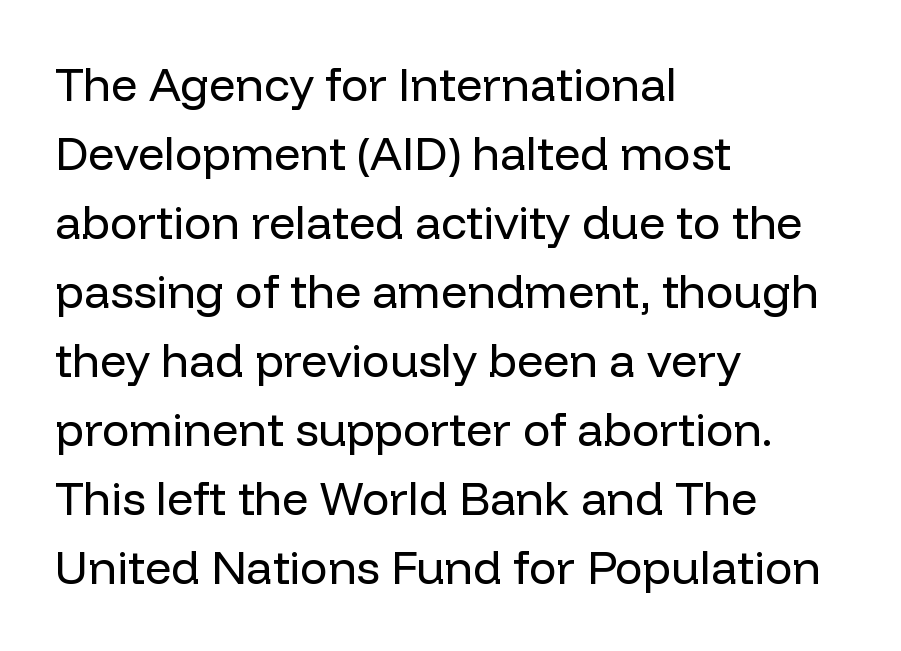
The image shows 46 px regular-weight sans-serif type, upright; set left-aligned, normal line spacing (1.5x), normal letter spacing, not underlined; low stroke contrast and a medium x-height.
